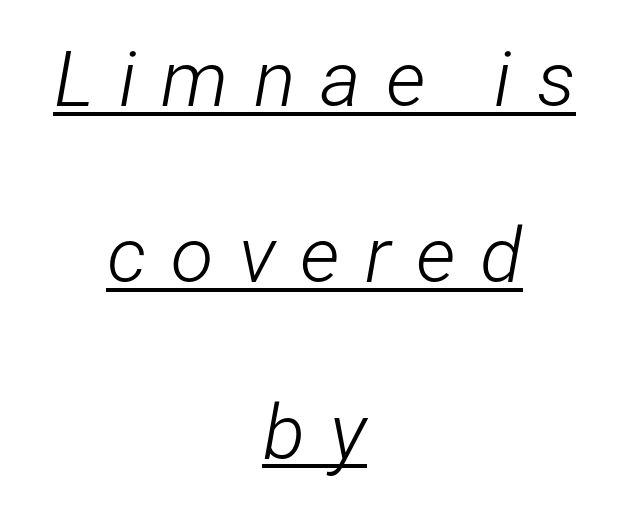
{"italic": "yes", "lean": "right", "slant_degrees": 12, "bold": "no", "weight": "light", "width": "condensed", "stroke_contrast": "low", "x_height": "medium", "monospaced": "no", "underline": "yes", "align": "center", "line_spacing": "loose", "line_spacing_ratio": 2.26, "letter_spacing": "wide", "letter_spacing_em": 0.32, "glyph_px": 78}
